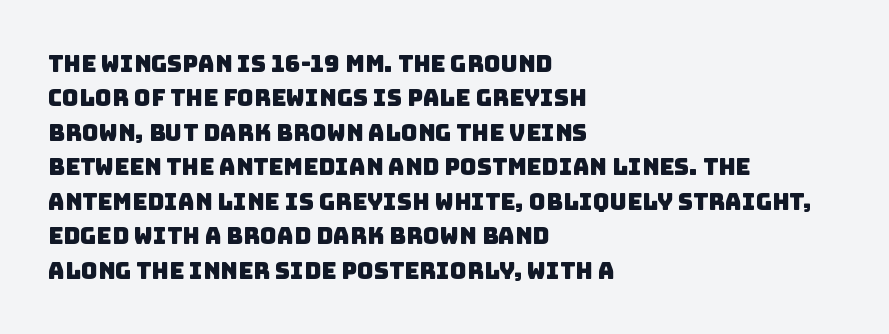
A clean baseline with only descenders dipping below it. Here the glyphs are tracked normally, forming tight word shapes. The typesetter chose a ragged-right arrangement here. Normally led — the rows are evenly, conventionally spaced.
